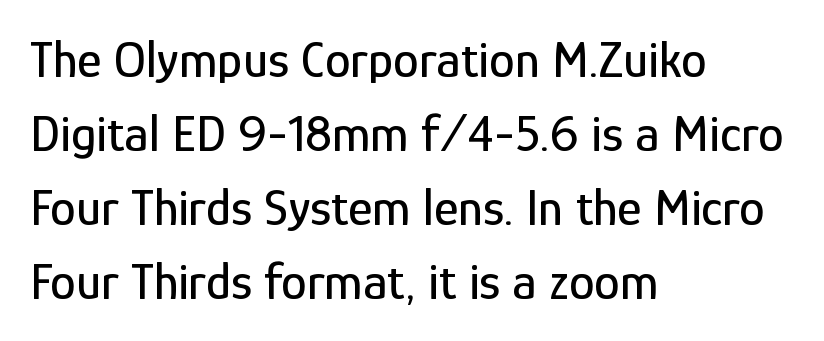
Q: Is the text italic (slanted)? A: No, it is upright.
Q: Is the typeface a serif or a sans-serif typeface? A: Sans-serif.
Q: Is the text underlined? A: No.
Q: How is the paragraph aligned? A: Left-aligned.
Q: Is the spacing between letters normal or unusually wide? A: Normal.
Q: Is the spacing between lines tight, normal or loose? A: Normal.
Q: Width (condensed, normal, or wide)? A: Condensed.
Q: Stroke contrast? A: Low.
Q: x-height? A: Medium.
Q: Monospaced? A: No.
